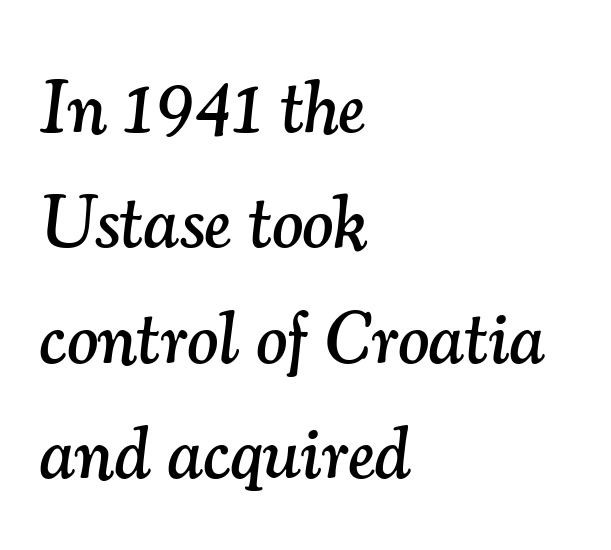
The image shows 74 px serif type, italic (leaning right); set left-aligned, normal line spacing (1.56x), normal letter spacing, not underlined; medium stroke contrast and a small x-height.
